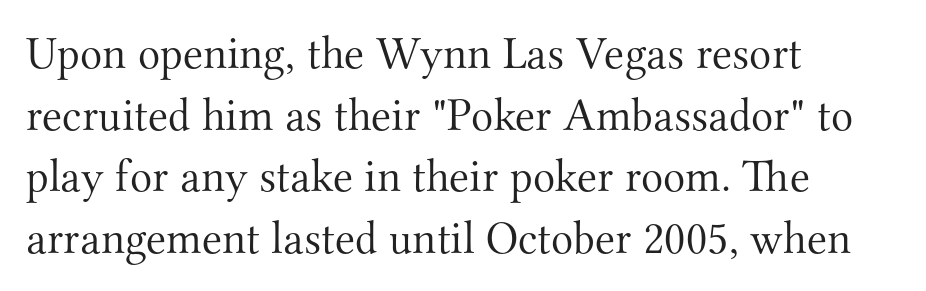
The image shows 46 px light serif type, upright; set left-aligned, normal line spacing (1.34x), normal letter spacing, not underlined; medium stroke contrast and a small x-height.
